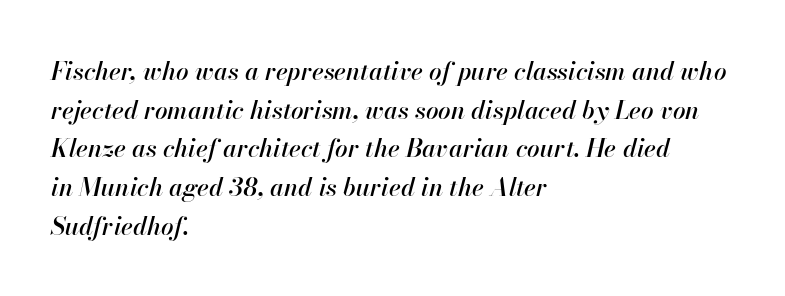
{"italic": "yes", "lean": "right", "slant_degrees": 13, "underline": "no", "align": "left", "line_spacing": "normal", "line_spacing_ratio": 1.55, "letter_spacing": "normal", "letter_spacing_em": 0.0, "glyph_px": 25}
